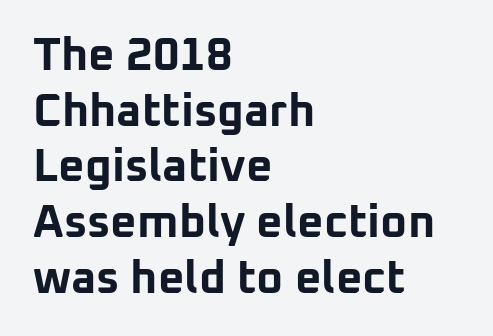
{"serif": "no", "italic": "no", "bold": "yes", "weight": "bold", "width": "normal", "stroke_contrast": "low", "x_height": "medium", "monospaced": "no", "underline": "no", "align": "left", "line_spacing_ratio": 1.21, "letter_spacing": "normal", "letter_spacing_em": 0.0, "glyph_px": 46}
